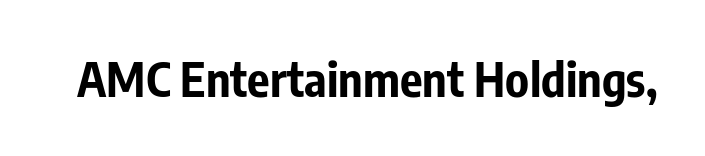
Has an underline been added? It has not. Tracking value appears to be zero — textbook default spacing. How heavy is the stroke? Heavy — this is a bold. The type family on display is of the sans-serif kind. Is this a fixed-width face? No — the glyphs have proportional, varying widths.
